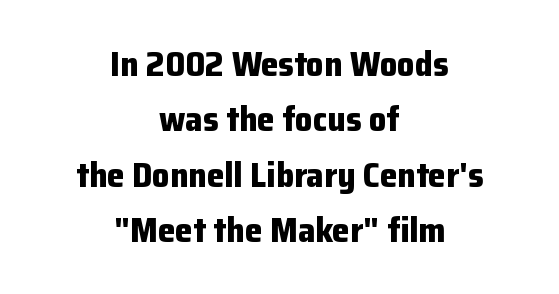
{"serif": "no", "italic": "no", "bold": "yes", "weight": "bold", "width": "normal", "stroke_contrast": "low", "x_height": "medium", "monospaced": "no", "underline": "no", "align": "center", "line_spacing": "normal", "line_spacing_ratio": 1.58, "letter_spacing": "normal", "letter_spacing_em": 0.0, "glyph_px": 35}
